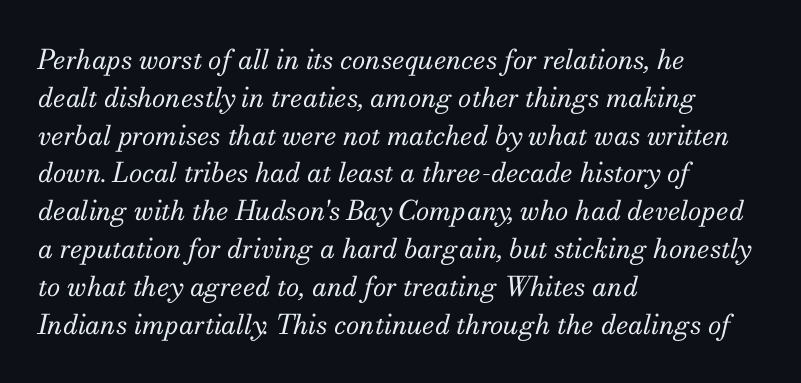
Q: Is the text bold? A: No.
Q: Is the text italic (slanted)? A: Yes, it leans right by about 13 degrees.
Q: Is the text underlined? A: No.
Q: How is the paragraph aligned? A: Left-aligned.
Q: Is the spacing between letters normal or unusually wide? A: Normal.
Q: Is the spacing between lines tight, normal or loose? A: Normal.
